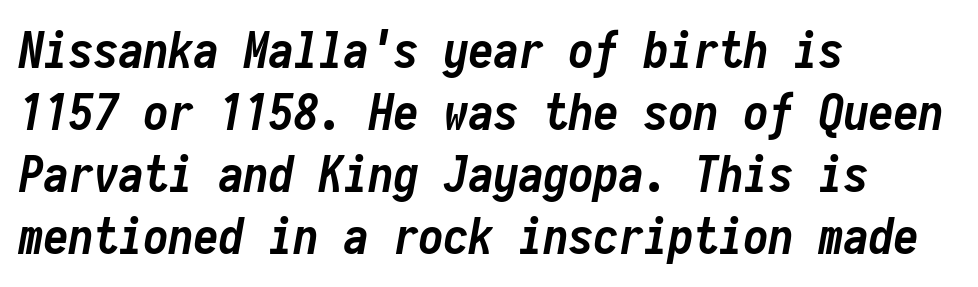
Compared with ordinary roman type, these characters are visibly tilted. A typesetter would call this monospace, since all characters share one set width. Anything drawn beneath the words? Only blank space. Words appear dense and cohesive because spacing is normal. Reading down the block, your eye returns to a fixed left position each line. These words are printed bold, with thick strokes throughout.
